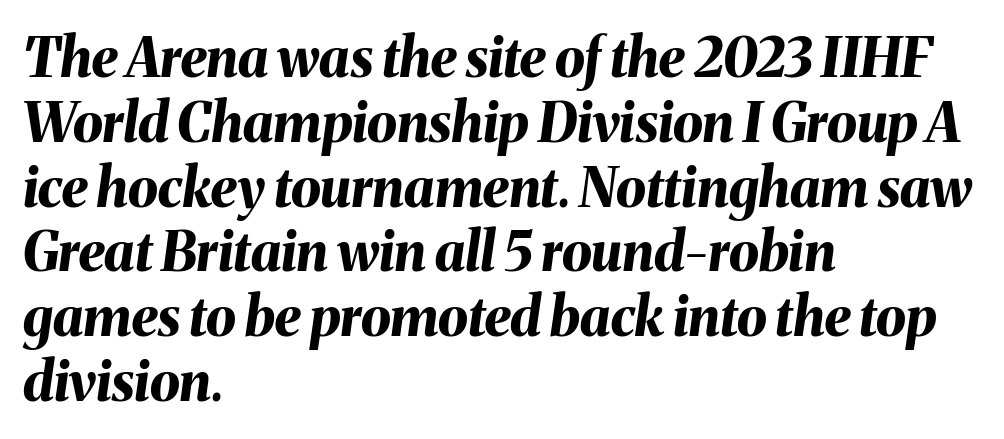
Letter spacing: default. Rendered with sloped, italic letterforms. The typesetter chose a ragged-right arrangement here. These lines are rendered in a variable-pitch font. Type without underlining. The glyphs have the mass of a bold cut.
